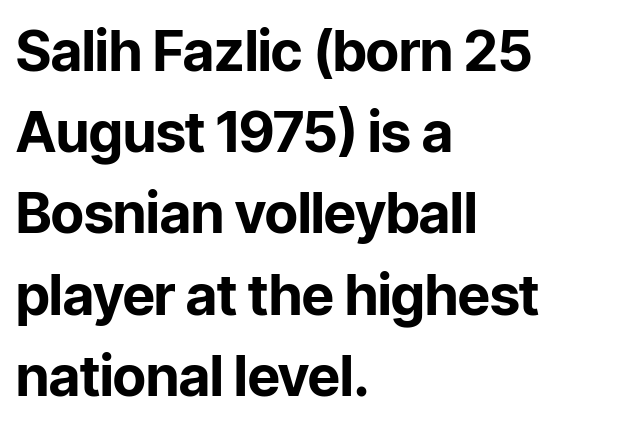
Q: Is the text bold? A: Yes.
Q: Is the text italic (slanted)? A: No, it is upright.
Q: Is the typeface a serif or a sans-serif typeface? A: Sans-serif.
Q: Is the text underlined? A: No.
Q: How is the paragraph aligned? A: Left-aligned.
Q: Is the spacing between letters normal or unusually wide? A: Normal.
Q: Is the spacing between lines tight, normal or loose? A: Normal.
Q: Width (condensed, normal, or wide)? A: Normal.
Q: Stroke contrast? A: Low.
Q: x-height? A: Medium.
Q: Monospaced? A: No.
